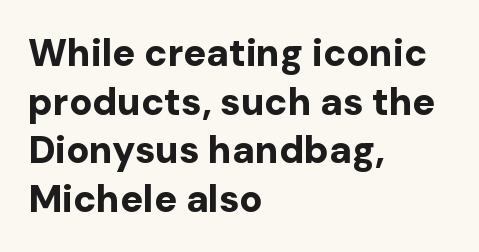
Q: Is the text bold? A: Yes.
Q: Is the text italic (slanted)? A: No, it is upright.
Q: Is the typeface a serif or a sans-serif typeface? A: Sans-serif.
Q: Is the text underlined? A: No.
Q: How is the paragraph aligned? A: Left-aligned.
Q: Is the spacing between letters normal or unusually wide? A: Normal.
Q: Is the spacing between lines tight, normal or loose? A: Normal.
Q: Width (condensed, normal, or wide)? A: Normal.
Q: Stroke contrast? A: Low.
Q: x-height? A: Medium.
Q: Monospaced? A: No.
